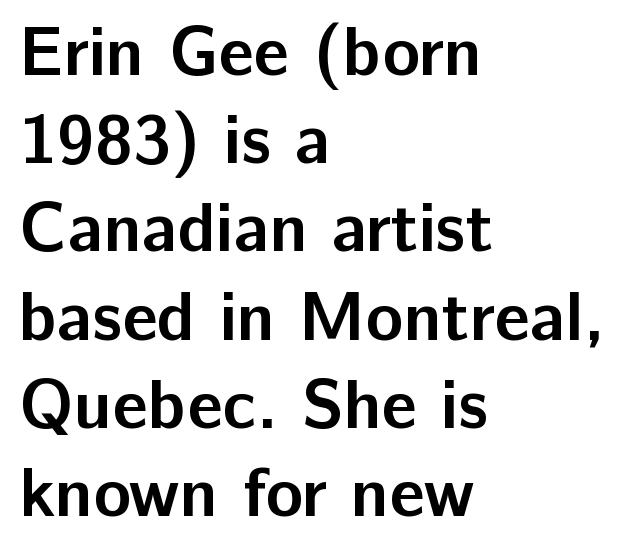
The image shows 70 px semibold sans-serif type, upright; set left-aligned, normal line spacing (1.26x), normal letter spacing, not underlined; low stroke contrast and a medium x-height.
